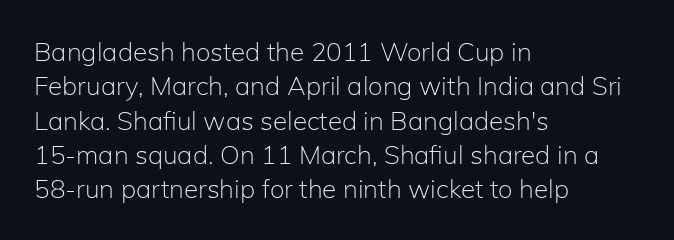
The image shows 26 px text type, upright; set left-aligned, normal line spacing (1.32x), normal letter spacing, not underlined.
